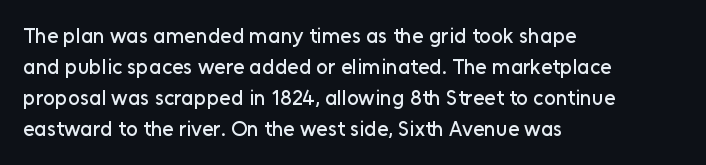
There is no visible air inserted between adjacent glyphs. Alignment: flush left. The words here are not underlined. The axis of the letterforms is exactly vertical. The designer left line spacing at the default.
